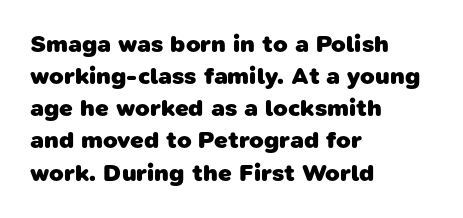
Q: Is the text bold? A: Yes.
Q: Is the text underlined? A: No.
Q: How is the paragraph aligned? A: Left-aligned.
Q: Is the spacing between letters normal or unusually wide? A: Normal.
Q: Is the spacing between lines tight, normal or loose? A: Normal.
